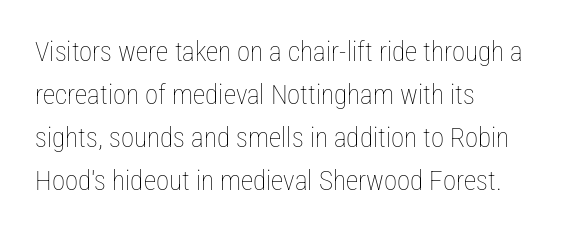
{"italic": "no", "bold": "no", "underline": "no", "align": "left", "line_spacing": "normal", "line_spacing_ratio": 1.59, "letter_spacing": "normal", "letter_spacing_em": 0.0, "glyph_px": 27}
